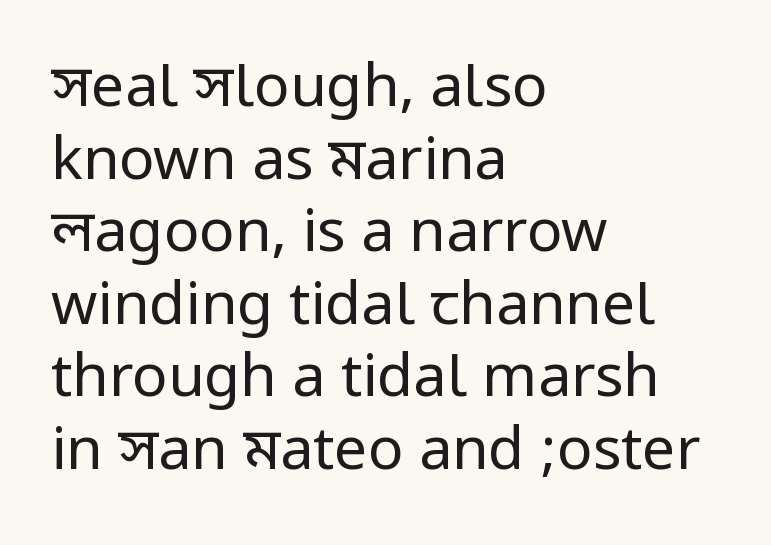
{"serif": "no", "italic": "no", "bold": "no", "weight": "regular", "width": "condensed", "stroke_contrast": "low", "underline": "no", "align": "left", "line_spacing_ratio": 1.23, "letter_spacing": "normal", "letter_spacing_em": 0.0, "glyph_px": 59}
